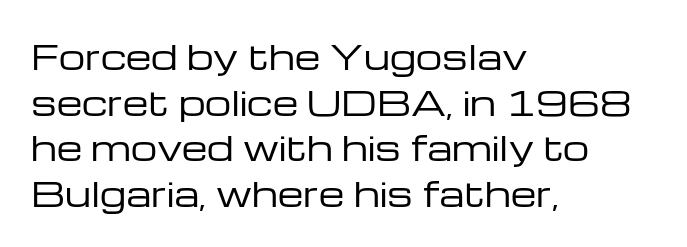
Q: Is the text bold? A: No.
Q: Is the text italic (slanted)? A: No, it is upright.
Q: Is the typeface a serif or a sans-serif typeface? A: Sans-serif.
Q: Is the text underlined? A: No.
Q: How is the paragraph aligned? A: Left-aligned.
Q: Is the spacing between letters normal or unusually wide? A: Normal.
Q: Is the spacing between lines tight, normal or loose? A: Normal.
Q: Width (condensed, normal, or wide)? A: Wide.
Q: Stroke contrast? A: Low.
Q: x-height? A: Medium.
Q: Monospaced? A: No.
